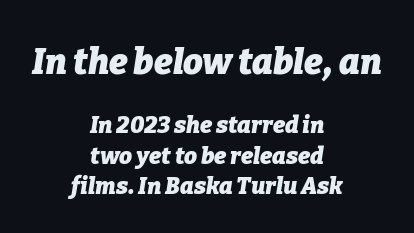
{"italic": "yes", "lean": "right", "slant_degrees": 9, "bold": "yes", "weight": "heavy", "width": "normal", "stroke_contrast": "low", "x_height": "medium", "monospaced": "no", "underline": "no", "align": "center", "line_spacing": "normal", "line_spacing_ratio": 1.32, "letter_spacing": "normal", "letter_spacing_em": 0.0, "larger_block": "first", "size_ratio": 1.52, "glyph_px": 35}
